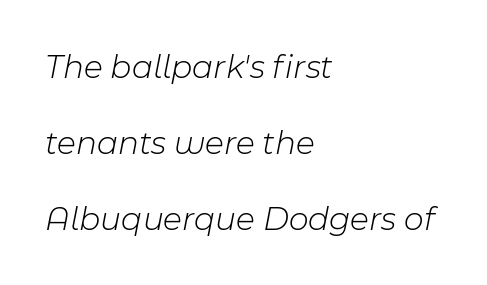
Stroke mass is kept to a normal reading level or below. Typeset ragged right — the left edge is the straight one. Think of a printed novel: that variable character pitch is what you see here. The whole block is typeset with a tilt.
